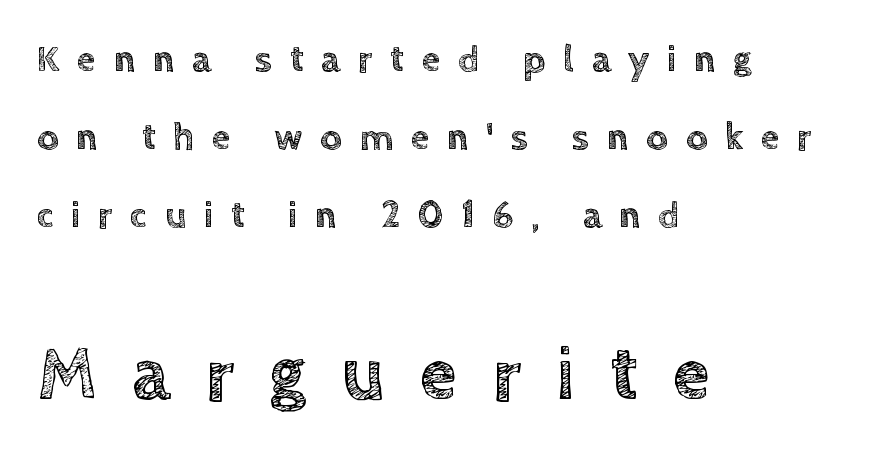
The specimen omits any rule beneath the text block's lines. Display-style spreading of the glyphs; the letterfit is very open. A student would call this left alignment; a typographer would say flush left, rag right. Which of the two is more prominent by size? The second, at the bottom.
